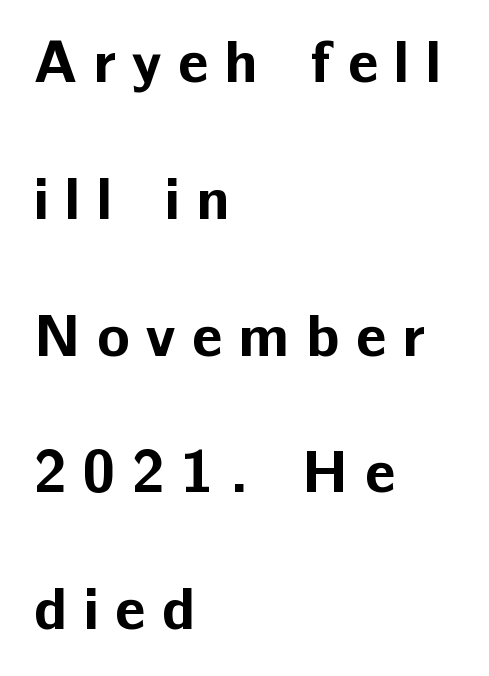
{"serif": "no", "italic": "no", "bold": "yes", "weight": "bold", "width": "normal", "stroke_contrast": "low", "x_height": "medium", "monospaced": "no", "underline": "no", "align": "left", "line_spacing": "loose", "line_spacing_ratio": 2.28, "letter_spacing": "wide", "letter_spacing_em": 0.27, "glyph_px": 60}
